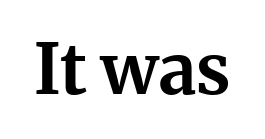
Q: Is the text bold? A: Yes.
Q: Is the text italic (slanted)? A: No, it is upright.
Q: Is the typeface a serif or a sans-serif typeface? A: Serif.
Q: Is the text underlined? A: No.
Q: Is the spacing between letters normal or unusually wide? A: Normal.
Q: Width (condensed, normal, or wide)? A: Normal.
Q: Stroke contrast? A: Medium.
Q: x-height? A: Medium.
Q: Monospaced? A: No.
